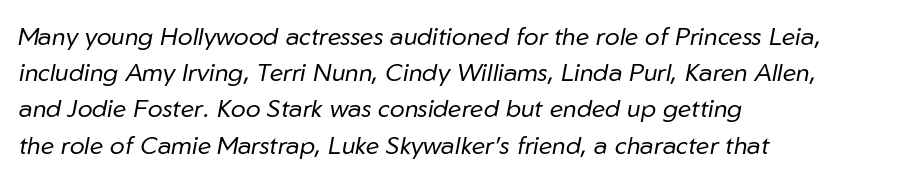
Q: Is the text bold? A: No.
Q: Is the text italic (slanted)? A: Yes, it leans right by about 10 degrees.
Q: Is the text underlined? A: No.
Q: How is the paragraph aligned? A: Left-aligned.
Q: Is the spacing between letters normal or unusually wide? A: Normal.
Q: Is the spacing between lines tight, normal or loose? A: Normal.
